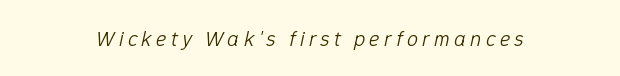
Q: Is the text bold? A: No.
Q: Is the text italic (slanted)? A: Yes, it leans right by about 12 degrees.
Q: Is the text underlined? A: No.
Q: How is the paragraph aligned? A: Centered.
